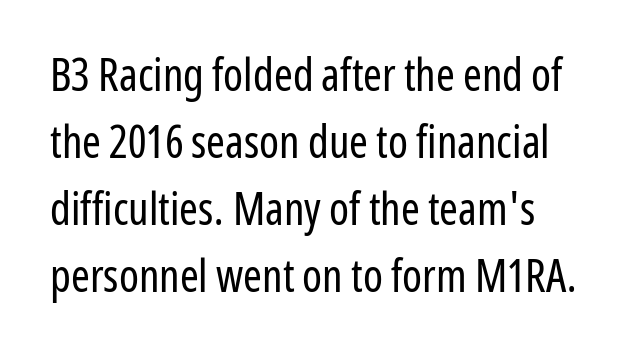
The image shows 45 px regular-weight, condensed sans-serif type, upright; set normal line spacing (1.49x), normal letter spacing, not underlined; low stroke contrast and a medium x-height.
